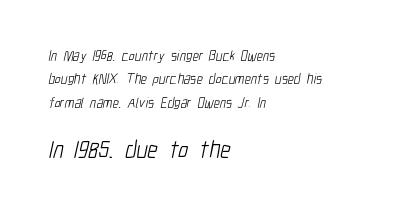
Q: Is the text bold? A: No.
Q: Is the text underlined? A: No.
Q: How is the paragraph aligned? A: Left-aligned.
Q: Is the spacing between letters normal or unusually wide? A: Normal.
Q: Is the spacing between lines tight, normal or loose? A: Normal.
Q: Which block of text is set in a larger size, the first (top) or the second (bottom)? A: The second (bottom) one.
